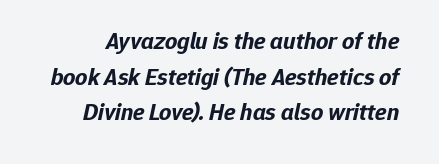
Characters follow at the spacing the type designer built in. Heavy-handed strokes throughout: this text is bold. Just letters on the line, the space beneath them empty. The space between consecutive lines is moderate. There's an unmistakable incline to the writing here.
